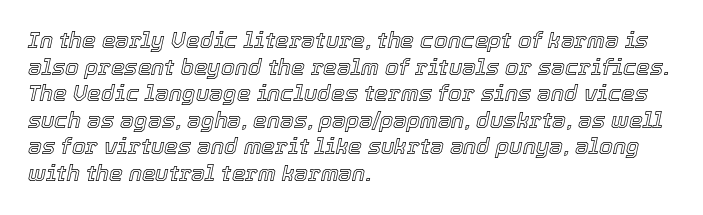
{"italic": "yes", "lean": "right", "slant_degrees": 12, "underline": "no", "align": "left", "line_spacing_ratio": 1.21, "letter_spacing": "normal", "letter_spacing_em": 0.0, "glyph_px": 22}
